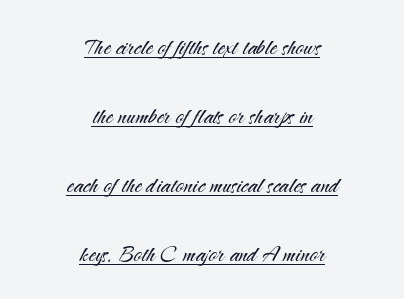
The image shows 28 px light sans-serif type; set centered, loose line spacing (2.47x), normal letter spacing, underlined; medium stroke contrast and a small x-height.
